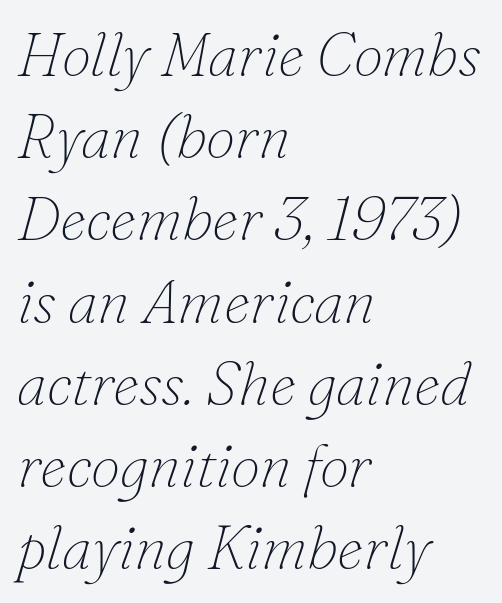
Underline: absent. A classic flush-left, rag-right setting is used for this passage. Does extra space separate the letters? No, they use regular spacing. A quiet, ordinary-to-light weight characterises the typeface. This is oblique type, the kind used for emphasis or titles.
